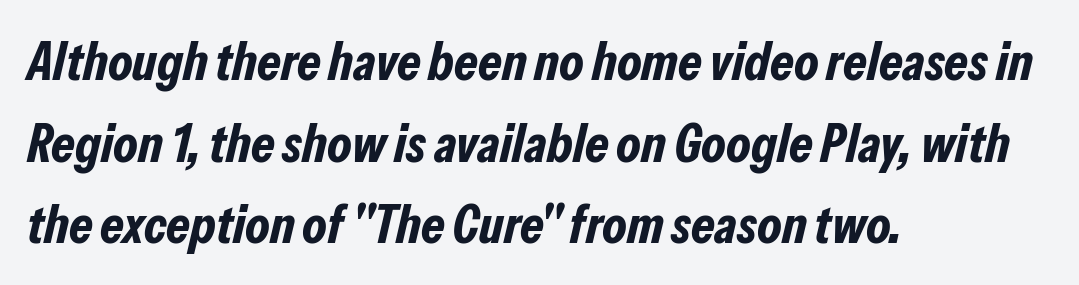
Q: Is the text bold? A: Yes.
Q: Is the text italic (slanted)? A: Yes, it leans right by about 13 degrees.
Q: Is the text underlined? A: No.
Q: How is the paragraph aligned? A: Left-aligned.
Q: Is the spacing between letters normal or unusually wide? A: Normal.
Q: Is the spacing between lines tight, normal or loose? A: Normal.
Q: Width (condensed, normal, or wide)? A: Condensed.
Q: Stroke contrast? A: Low.
Q: x-height? A: Medium.
Q: Monospaced? A: No.
